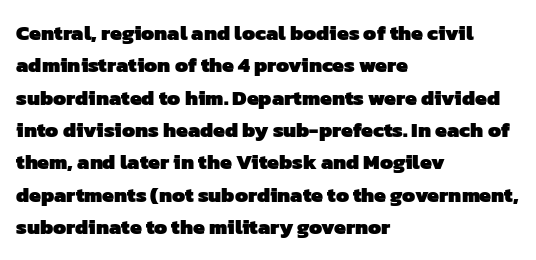
{"bold": "yes", "underline": "no", "align": "left", "line_spacing": "normal", "line_spacing_ratio": 1.54, "letter_spacing": "normal", "letter_spacing_em": 0.0, "glyph_px": 21}
